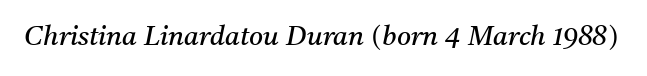
The image shows 27 px text type, italic (leaning right); set normal letter spacing, not underlined.
